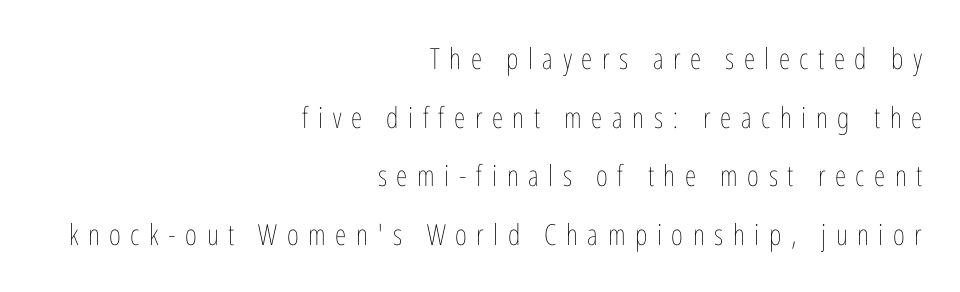
{"italic": "no", "bold": "no", "weight": "thin", "width": "condensed", "stroke_contrast": "low", "x_height": "medium", "monospaced": "no", "underline": "no", "align": "right", "line_spacing": "loose", "line_spacing_ratio": 2.02, "letter_spacing": "wide", "letter_spacing_em": 0.33, "glyph_px": 29}
